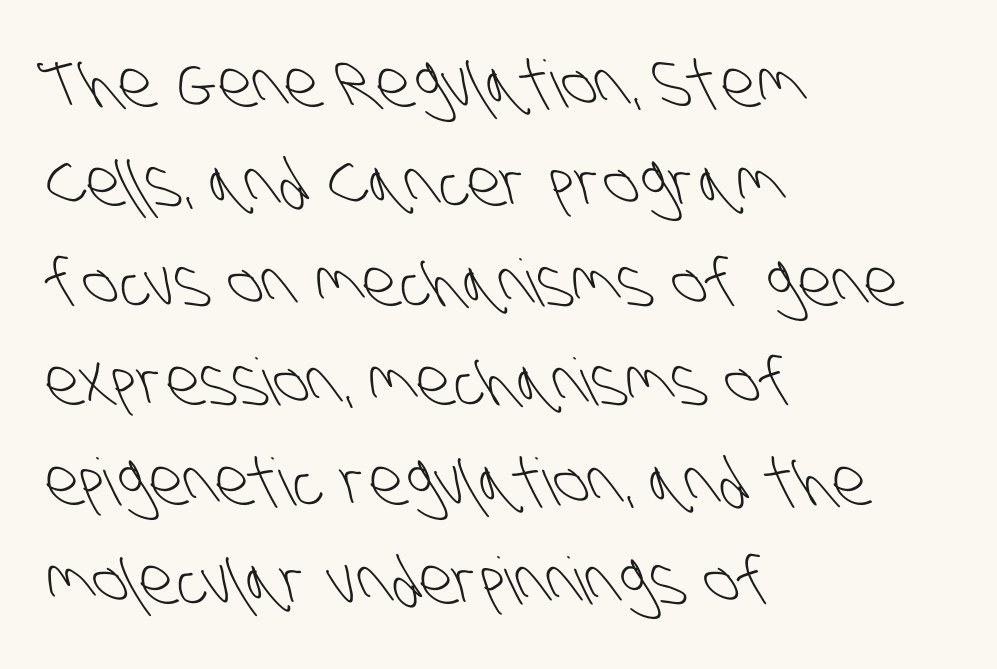
The space beneath each line is pristine and unruled. Each letter keeps its own natural width here, so spacing adapts to shape. Counters stay open thanks to moderate or lighter strokes. Nope, no serifs anywhere on these letters. The line texture is even and compact thanks to regular tracking. Students, observe: this is what conventionally led text looks like.
